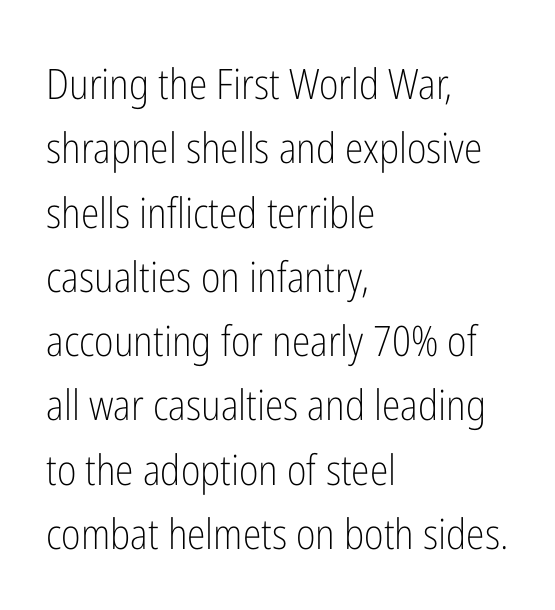
{"serif": "no", "italic": "no", "bold": "no", "weight": "light", "width": "condensed", "stroke_contrast": "low", "x_height": "medium", "monospaced": "no", "underline": "no", "align": "left", "line_spacing": "normal", "line_spacing_ratio": 1.53, "letter_spacing": "normal", "letter_spacing_em": 0.0, "glyph_px": 42}
